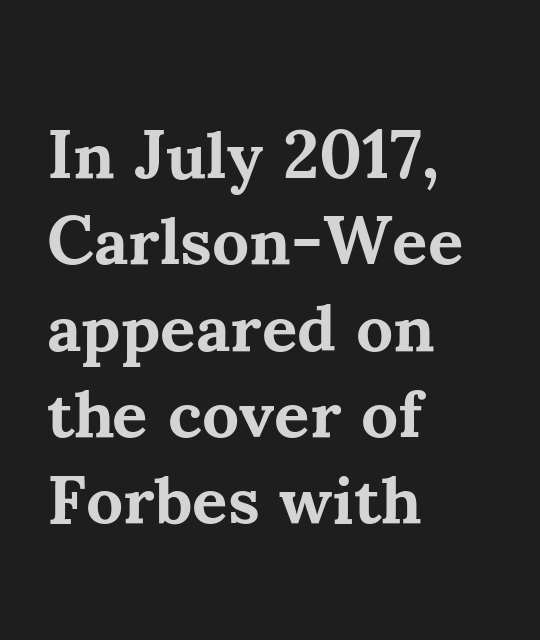
{"serif": "yes", "italic": "no", "bold": "yes", "weight": "bold", "width": "normal", "stroke_contrast": "medium", "x_height": "small", "monospaced": "no", "underline": "no", "align": "left", "line_spacing": "normal", "line_spacing_ratio": 1.27, "letter_spacing": "normal", "letter_spacing_em": 0.0, "glyph_px": 68}
